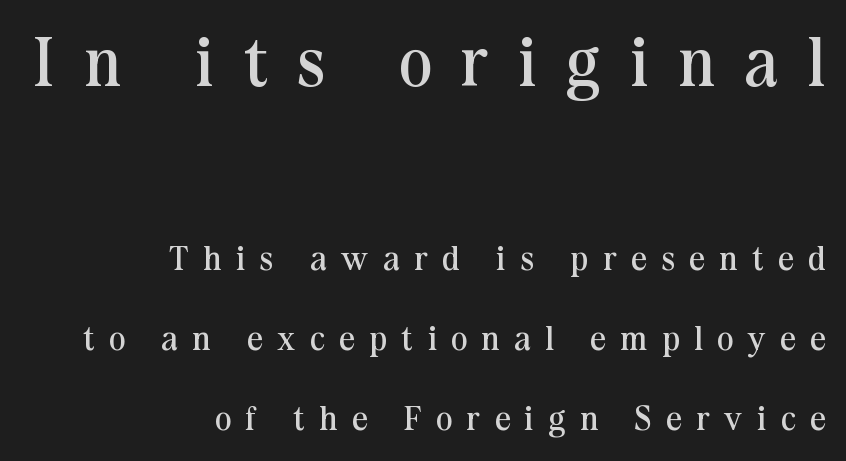
The image shows 69 px regular-weight serif type, upright; set right-aligned, loose line spacing (2.35x), unusually wide letter spacing (+0.44 em), not underlined; the first (top) block is 2.03x larger; medium stroke contrast and a medium x-height.
